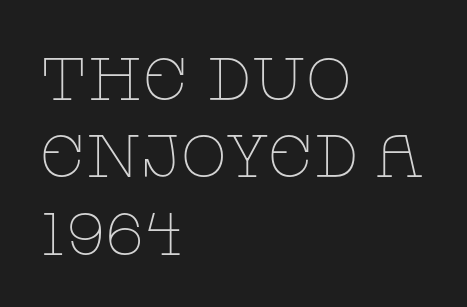
The image shows 60 px thin, wide serif type, upright; set left-aligned, normal line spacing (1.29x), normal letter spacing, not underlined; low stroke contrast and a large x-height.
